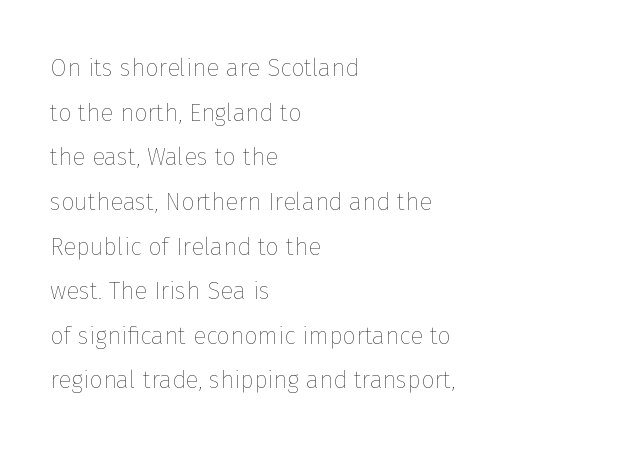
The image shows 24 px text type, upright; set left-aligned, line spacing 1.86x, normal letter spacing, not underlined.
